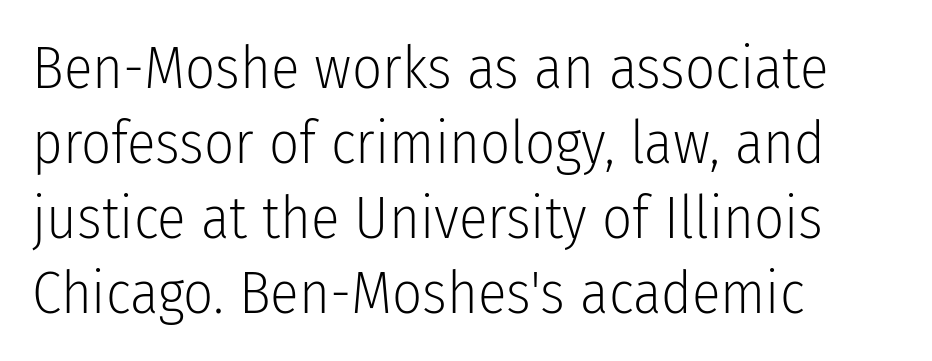
The image shows 59 px light, condensed sans-serif type, upright; set left-aligned, normal line spacing (1.27x), normal letter spacing, not underlined; low stroke contrast and a medium x-height.
